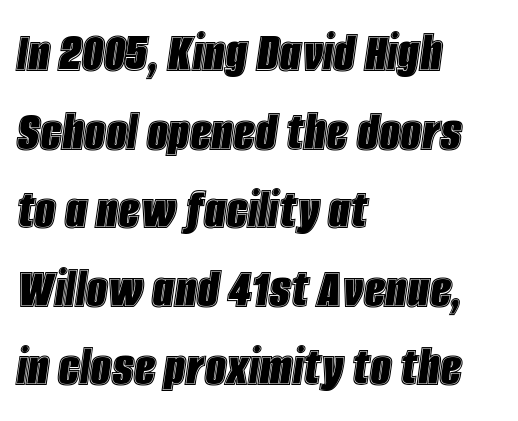
Descenders hang freely into open space. Do the characters align in a grid? No, the font is proportional. The line texture is even and compact thanks to regular tracking. The axis of the letterforms is tilted away from vertical. This sample is left-justified, so line endings fall wherever the words run out. The leading is moderate, giving the passage an even texture.
